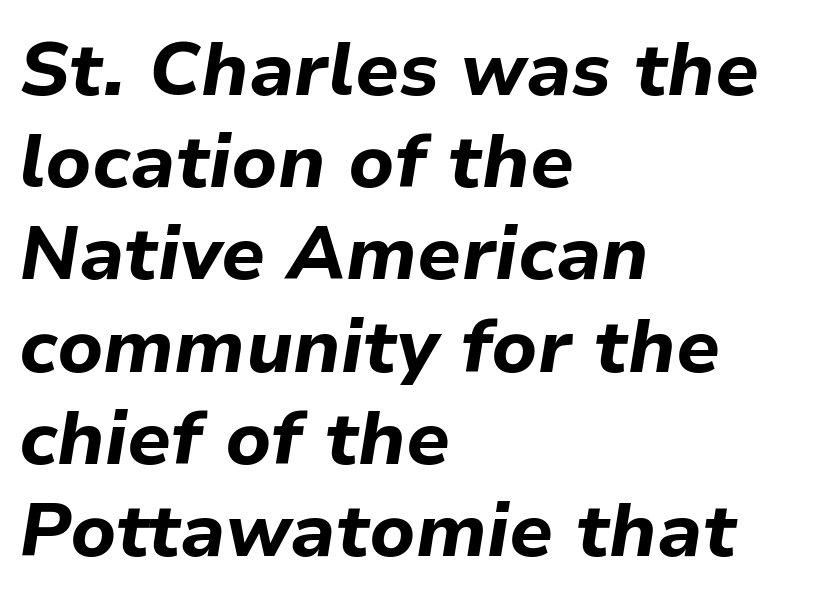
Teacher's note: observe the even left margin — that is flush-left alignment. This rendering leaves character spacing at its baseline value. Notice how the stems are inclined rather than vertical — that's the hallmark of italics. Character widths vary here, with narrow letters taking less room than wide ones. Type without underlining. The letters are bold, with thick, heavy strokes.
